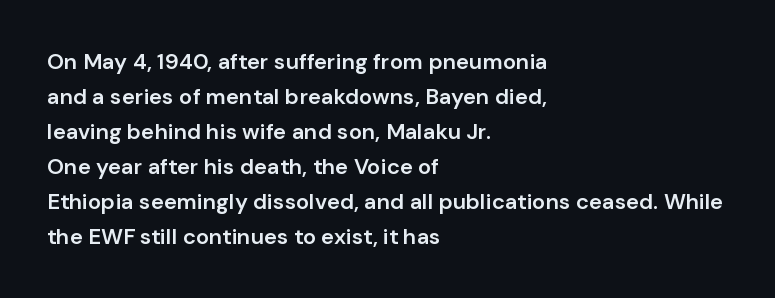
The image shows 22 px text type, upright; set left-aligned, normal line spacing (1.59x), normal letter spacing, not underlined.
